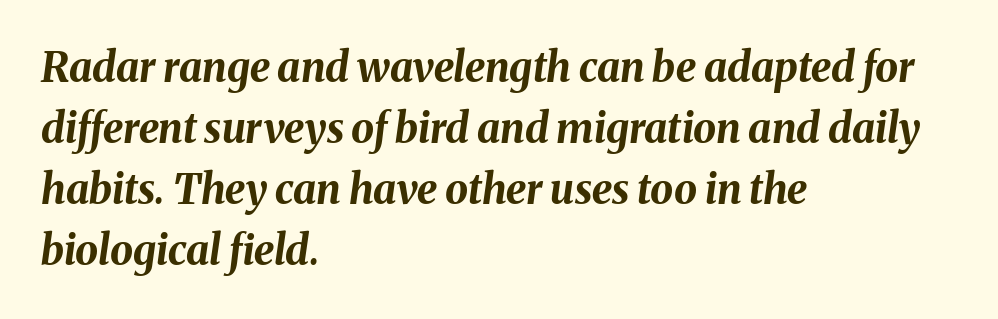
{"italic": "yes", "lean": "right", "slant_degrees": 8, "bold": "yes", "weight": "bold", "width": "normal", "stroke_contrast": "medium", "x_height": "medium", "monospaced": "no", "underline": "no", "align": "left", "line_spacing": "normal", "line_spacing_ratio": 1.49, "letter_spacing": "normal", "letter_spacing_em": 0.0, "glyph_px": 41}
